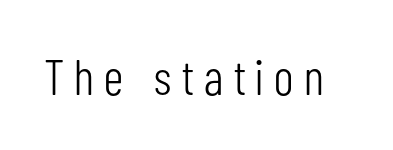
Do the letters lean? They stand straight. This rendering features lettering with no underline. The gaps between neighbouring characters are conspicuously large. Type style note: lacks serifs. Looks like regular typesetting: each glyph gets only the width it needs.
